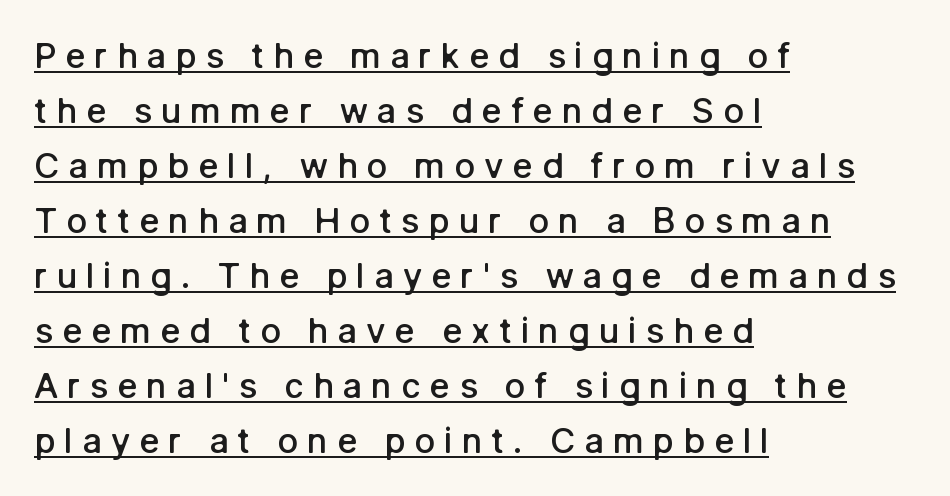
The image shows 35 px semibold sans-serif type, upright; set left-aligned, normal line spacing (1.57x), unusually wide letter spacing (+0.25 em), underlined; low stroke contrast and a medium x-height.
